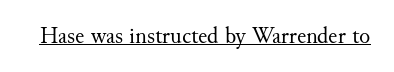
Q: Is the text bold? A: No.
Q: Is the text italic (slanted)? A: No, it is upright.
Q: Is the text underlined? A: Yes.
Q: Is the spacing between letters normal or unusually wide? A: Normal.
